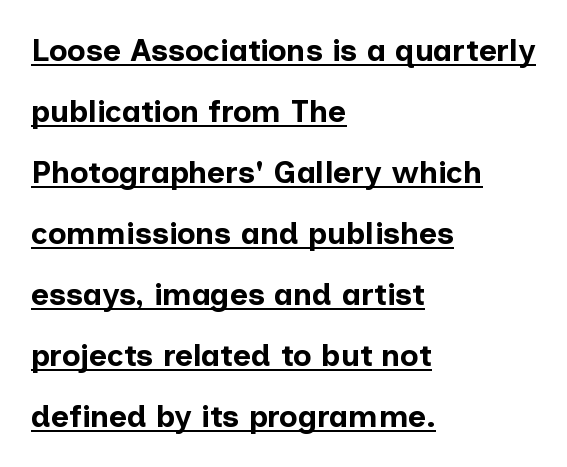
{"serif": "no", "italic": "no", "bold": "yes", "weight": "bold", "width": "normal", "stroke_contrast": "low", "x_height": "medium", "monospaced": "no", "underline": "yes", "align": "left", "line_spacing": "loose", "line_spacing_ratio": 1.97, "letter_spacing": "normal", "letter_spacing_em": 0.0, "glyph_px": 31}
